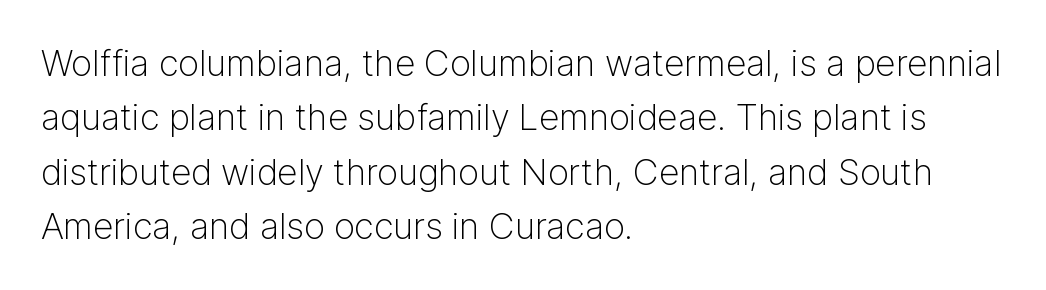
The image shows 36 px light sans-serif type, upright; set left-aligned, normal line spacing (1.51x), normal letter spacing, not underlined; low stroke contrast and a medium x-height.
